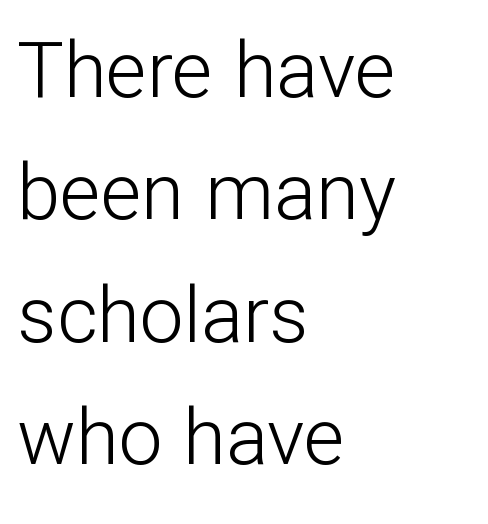
{"serif": "no", "italic": "no", "bold": "no", "weight": "light", "width": "normal", "stroke_contrast": "low", "x_height": "medium", "monospaced": "no", "underline": "no", "align": "left", "line_spacing": "normal", "line_spacing_ratio": 1.57, "letter_spacing": "normal", "letter_spacing_em": 0.0, "glyph_px": 78}
